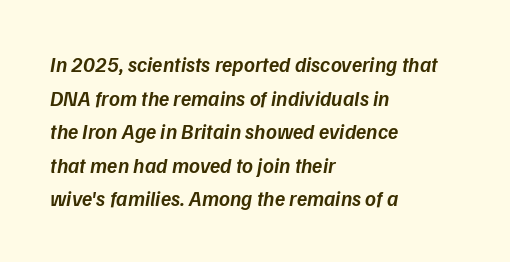
In terms of letterspacing, this is plain default setting. How would I describe the line gaps? Plain and ordinary. These lines carry some extra weight — a demibold, not a full bold. This rendering features lettering with no underline. Teacher's note: observe the even left margin — that is flush-left alignment. The specimen reads as italic at a glance.
